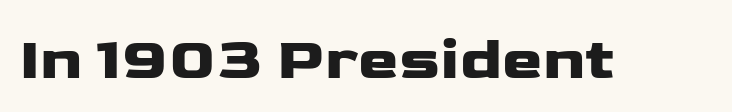
Q: Is the text italic (slanted)? A: No, it is upright.
Q: Is the typeface a serif or a sans-serif typeface? A: Sans-serif.
Q: Is the text underlined? A: No.
Q: Is the spacing between letters normal or unusually wide? A: Normal.
Q: Width (condensed, normal, or wide)? A: Wide.
Q: Stroke contrast? A: Low.
Q: x-height? A: Medium.
Q: Monospaced? A: No.
